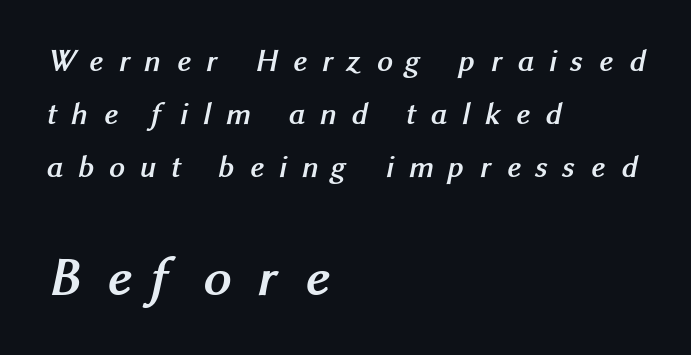
{"serif": "no", "bold": "yes", "weight": "semibold", "width": "normal", "stroke_contrast": "medium", "x_height": "medium", "monospaced": "no", "underline": "no", "align": "left", "line_spacing_ratio": 1.71, "letter_spacing": "wide", "letter_spacing_em": 0.48, "larger_block": "second", "size_ratio": 1.77, "glyph_px": 55}
